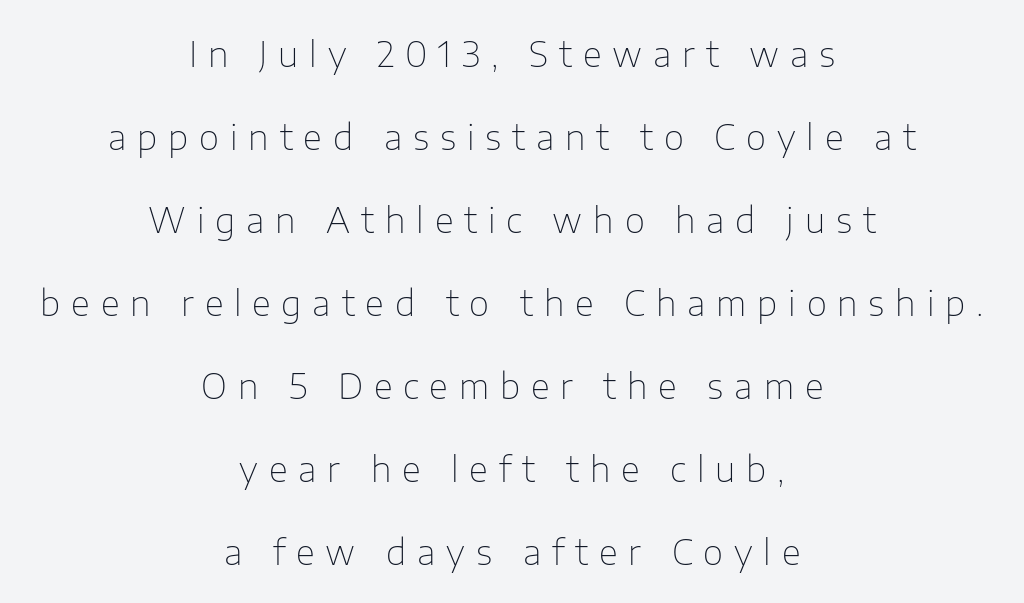
Quick note: not italic, upright. Stroke thickness stays within the range of a standard reading face or lighter. Substantial extra tracking has been applied to these lines. Type without underlining.
